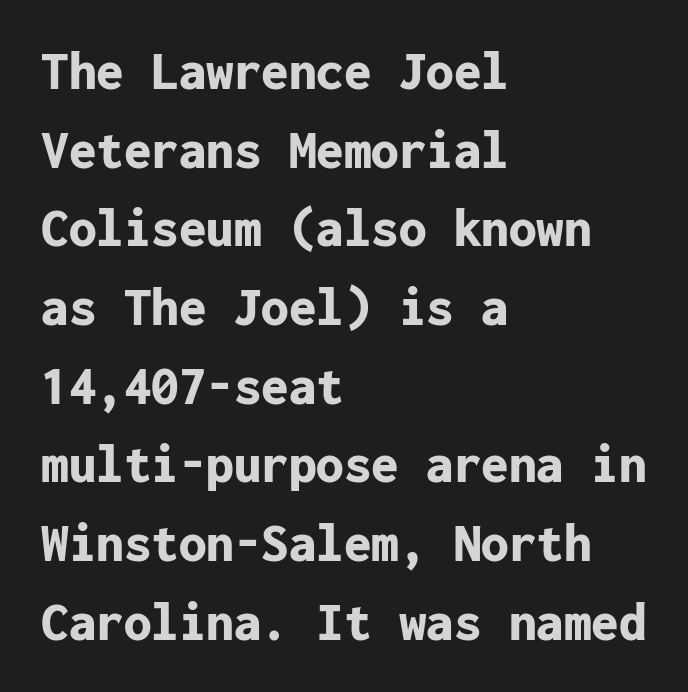
A typesetter would call this zero additional tracking. Baseline-to-baseline distance is the conventional proportion of letter height. The lines are quadded left. Unmarked baselines from the first word to the last. Look at the bottom of the vertical strokes: they stop flat, with no serifs. These words are printed bold, with thick strokes throughout.
